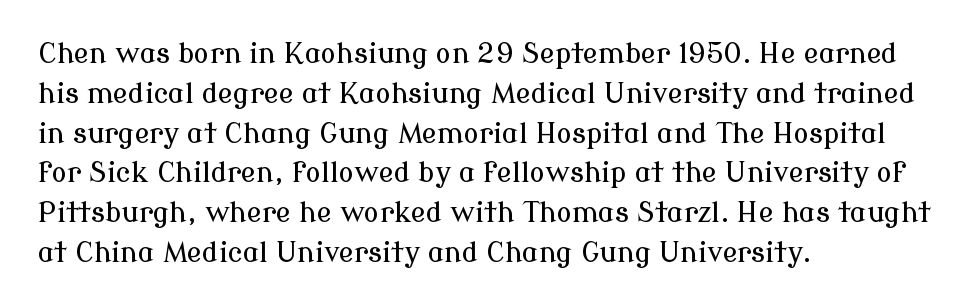
Q: Is the text italic (slanted)? A: No, it is upright.
Q: Is the typeface a serif or a sans-serif typeface? A: Serif.
Q: Is the text underlined? A: No.
Q: How is the paragraph aligned? A: Left-aligned.
Q: Is the spacing between letters normal or unusually wide? A: Normal.
Q: Is the spacing between lines tight, normal or loose? A: Normal.
Q: Width (condensed, normal, or wide)? A: Normal.
Q: Stroke contrast? A: Low.
Q: x-height? A: Medium.
Q: Monospaced? A: No.
